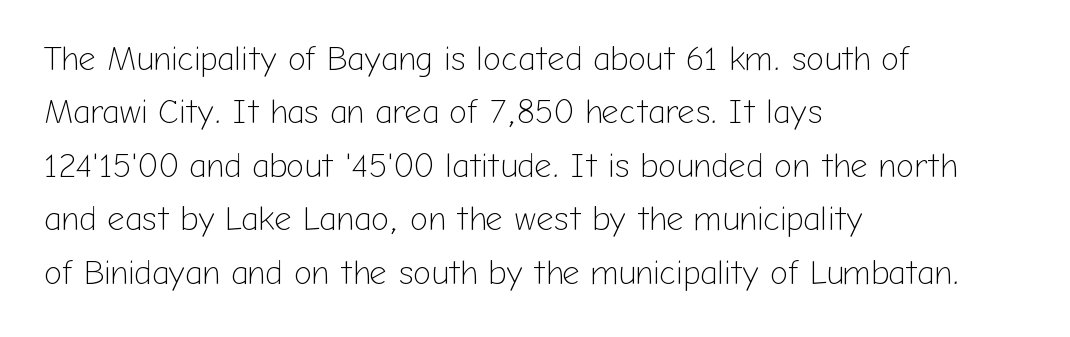
Q: Is the text bold? A: No.
Q: Is the text italic (slanted)? A: No, it is upright.
Q: Is the typeface a serif or a sans-serif typeface? A: Sans-serif.
Q: Is the text underlined? A: No.
Q: How is the paragraph aligned? A: Left-aligned.
Q: Is the spacing between letters normal or unusually wide? A: Normal.
Q: Is the spacing between lines tight, normal or loose? A: Normal.
Q: Width (condensed, normal, or wide)? A: Normal.
Q: Stroke contrast? A: Low.
Q: x-height? A: Medium.
Q: Monospaced? A: No.
